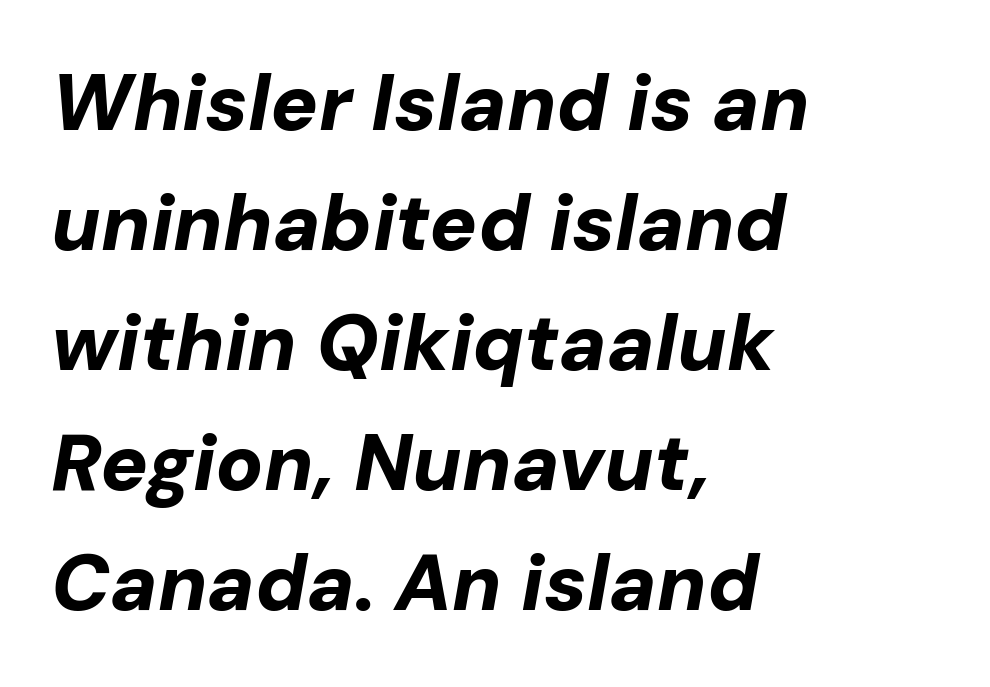
Q: Is the text bold? A: Yes.
Q: Is the text italic (slanted)? A: Yes, it leans right by about 10 degrees.
Q: Is the text underlined? A: No.
Q: How is the paragraph aligned? A: Left-aligned.
Q: Is the spacing between letters normal or unusually wide? A: Normal.
Q: Is the spacing between lines tight, normal or loose? A: Normal.
Q: Width (condensed, normal, or wide)? A: Normal.
Q: Stroke contrast? A: Low.
Q: x-height? A: Medium.
Q: Monospaced? A: No.
